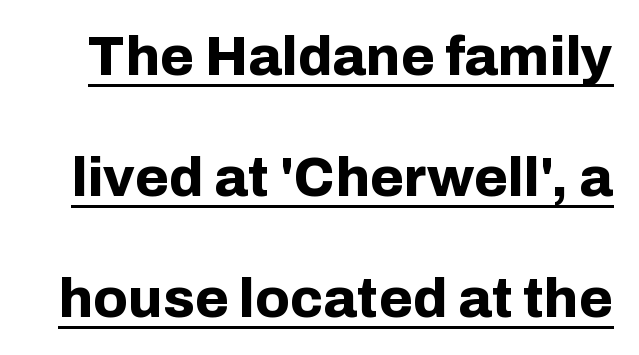
Q: Is the text bold? A: Yes.
Q: Is the text italic (slanted)? A: No, it is upright.
Q: Is the typeface a serif or a sans-serif typeface? A: Sans-serif.
Q: Is the text underlined? A: Yes.
Q: Is the spacing between letters normal or unusually wide? A: Normal.
Q: Is the spacing between lines tight, normal or loose? A: Loose.
Q: Width (condensed, normal, or wide)? A: Normal.
Q: Stroke contrast? A: Low.
Q: x-height? A: Medium.
Q: Monospaced? A: No.
